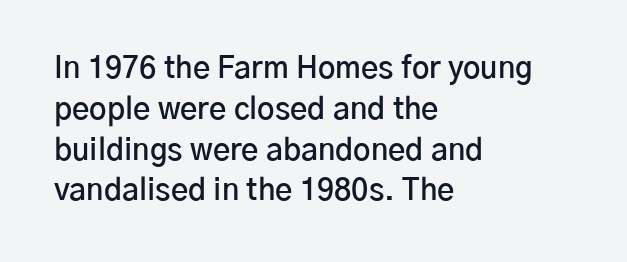
{"serif": "no", "italic": "no", "bold": "semi", "weight": "semibold", "width": "normal", "stroke_contrast": "low", "x_height": "medium", "monospaced": "no", "underline": "no", "align": "left", "line_spacing": "normal", "line_spacing_ratio": 1.36, "letter_spacing": "normal", "letter_spacing_em": 0.0, "glyph_px": 30}
